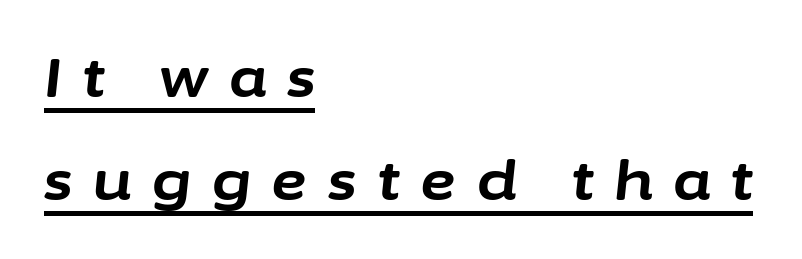
{"italic": "yes", "lean": "right", "slant_degrees": 6, "bold": "yes", "weight": "bold", "width": "normal", "stroke_contrast": "low", "x_height": "medium", "monospaced": "no", "underline": "yes", "align": "left", "line_spacing_ratio": 1.88, "letter_spacing": "wide", "letter_spacing_em": 0.38, "glyph_px": 55}
